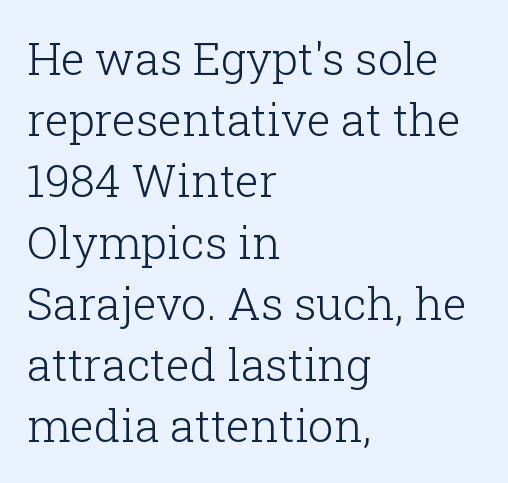
Q: Is the text bold? A: No.
Q: Is the text italic (slanted)? A: No, it is upright.
Q: Is the typeface a serif or a sans-serif typeface? A: Serif.
Q: Is the text underlined? A: No.
Q: How is the paragraph aligned? A: Left-aligned.
Q: Is the spacing between letters normal or unusually wide? A: Normal.
Q: Is the spacing between lines tight, normal or loose? A: Normal.
Q: Width (condensed, normal, or wide)? A: Normal.
Q: Stroke contrast? A: Low.
Q: x-height? A: Medium.
Q: Monospaced? A: No.
